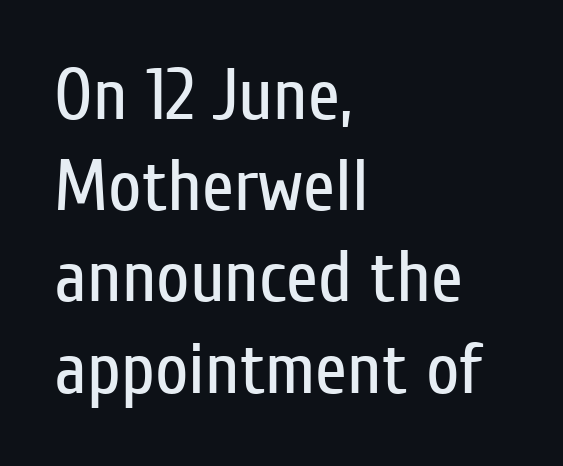
{"serif": "no", "italic": "no", "bold": "no", "weight": "regular", "width": "condensed", "stroke_contrast": "low", "x_height": "medium", "monospaced": "no", "underline": "no", "align": "left", "line_spacing": "normal", "line_spacing_ratio": 1.25, "letter_spacing": "normal", "letter_spacing_em": 0.0, "glyph_px": 73}
